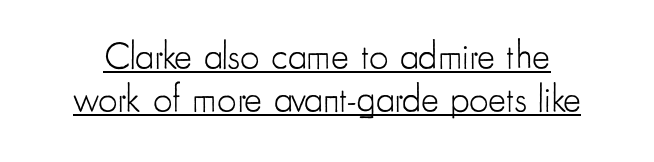
Students, observe the line beneath the letters — that is underlining. Heaviness? Minimal to ordinary, like unemphasized prose. Letter spacing: default. No italicization has been applied; the sample stays upright. The space between consecutive lines is stingy.
